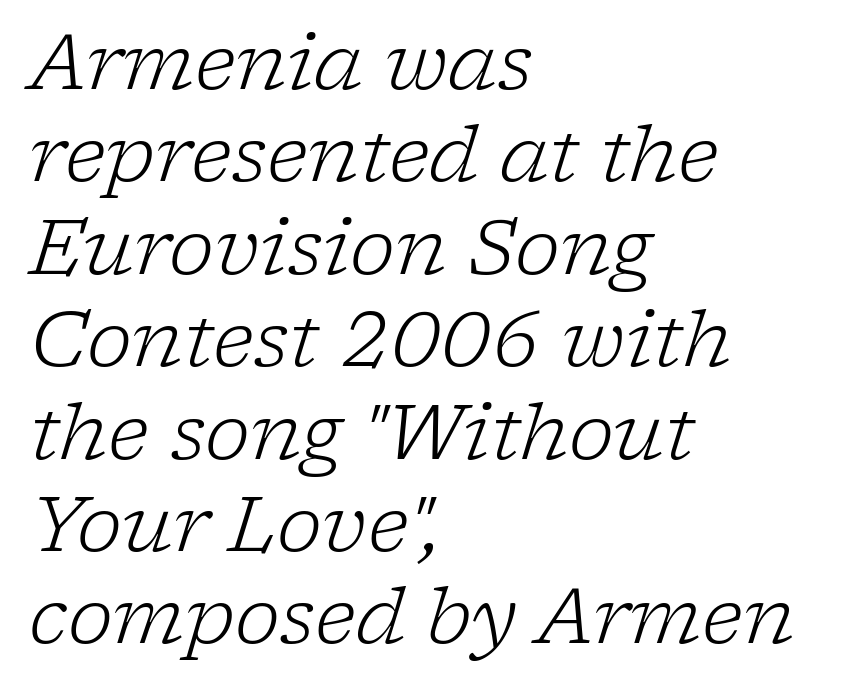
The image shows 77 px light serif type, italic (leaning right); set left-aligned, line spacing 1.2x, normal letter spacing, not underlined; low stroke contrast and a medium x-height.
